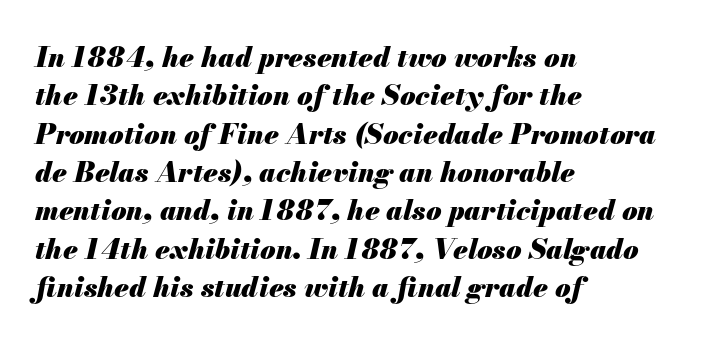
The image shows 28 px heavy type, italic (leaning right); set left-aligned, normal line spacing (1.37x), normal letter spacing, not underlined; medium stroke contrast and a small x-height.
